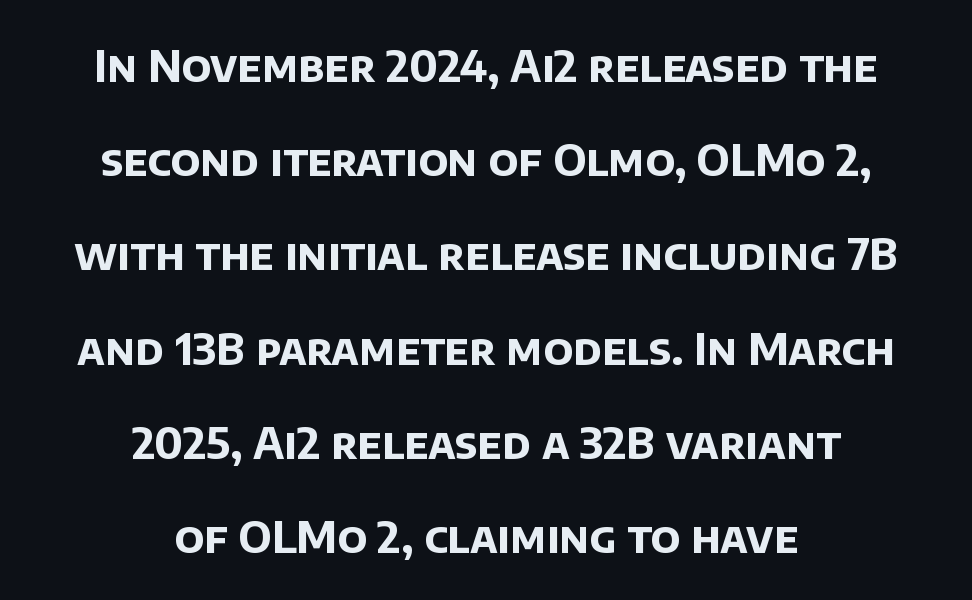
The paragraph shown floats in the horizontal middle. These lines are composed in type without serifs. The block of text is sparse from top to bottom, with ample space between rows. Varying glyph widths throughout — classic text-font behaviour. The characters look thick and weighty, a clear bold.
